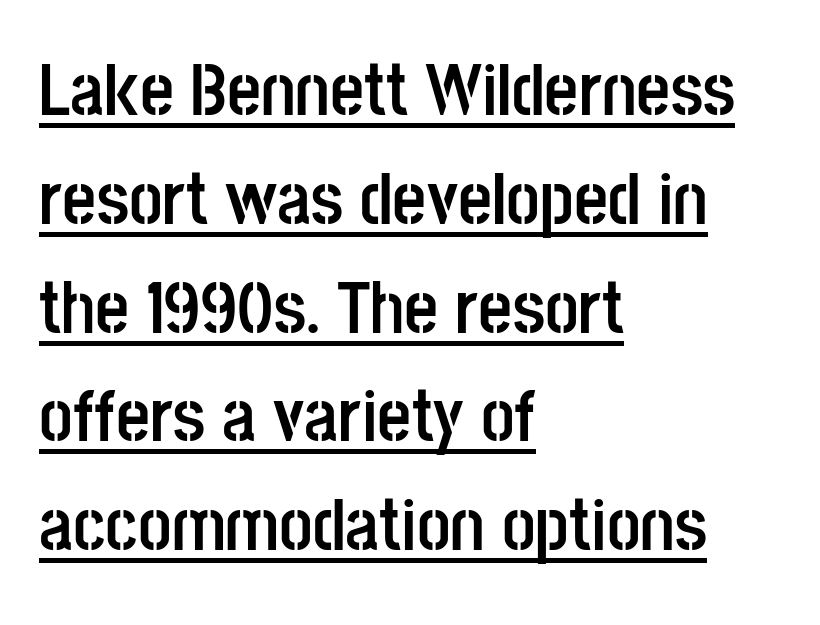
{"serif": "no", "italic": "no", "bold": "yes", "weight": "semibold", "width": "condensed", "stroke_contrast": "low", "x_height": "large", "monospaced": "no", "underline": "yes", "align": "left", "line_spacing": "normal", "line_spacing_ratio": 1.47, "letter_spacing": "normal", "letter_spacing_em": 0.0, "glyph_px": 74}
